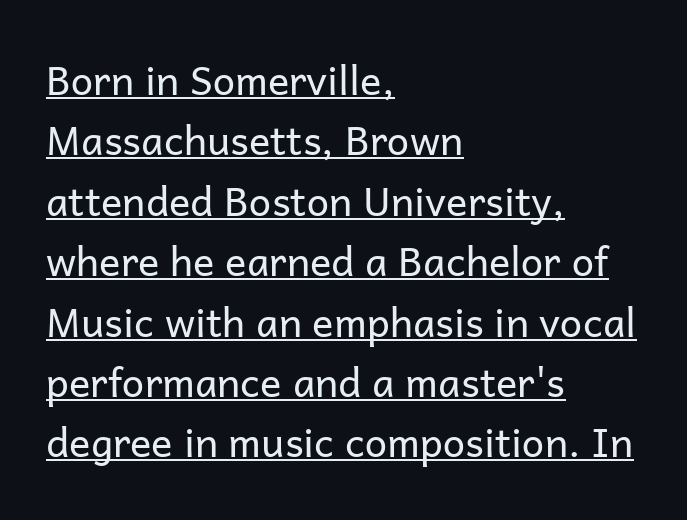
The type is set solid horizontally, with unmodified tracking. You can see a thin bar hugging the bottom of the glyphs. Stems here are at most as thick as an everyday book face. Serif or sans? Sans — the stroke terminals are bare. Character widths vary here, with narrow letters taking less room than wide ones. The type sits square on the baseline with zero lean.
